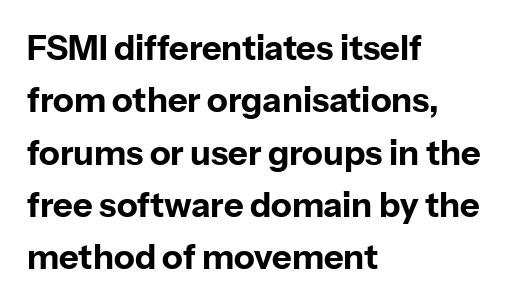
The image shows 34 px bold sans-serif type, upright; set left-aligned, normal line spacing (1.54x), normal letter spacing, not underlined; low stroke contrast and a medium x-height.
